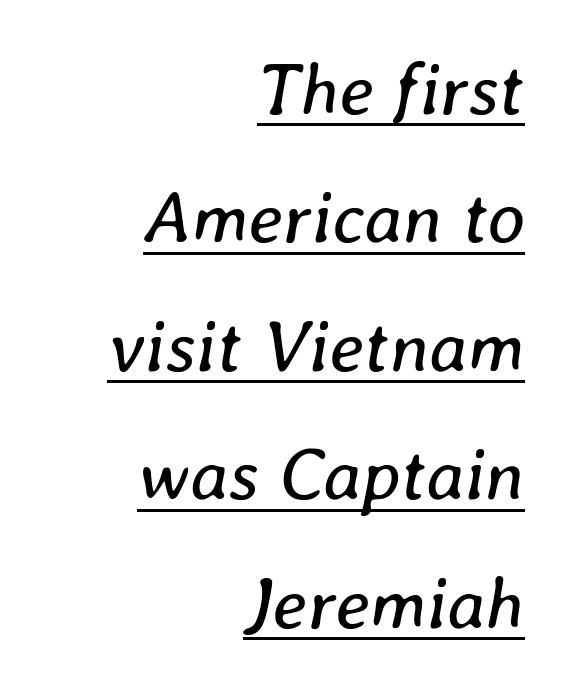
Q: Is the text bold? A: No.
Q: Is the text italic (slanted)? A: Yes, it leans right by about 8 degrees.
Q: Is the text underlined? A: Yes.
Q: How is the paragraph aligned? A: Right-aligned.
Q: Is the spacing between letters normal or unusually wide? A: Normal.
Q: Width (condensed, normal, or wide)? A: Normal.
Q: Stroke contrast? A: Low.
Q: x-height? A: Medium.
Q: Monospaced? A: No.
